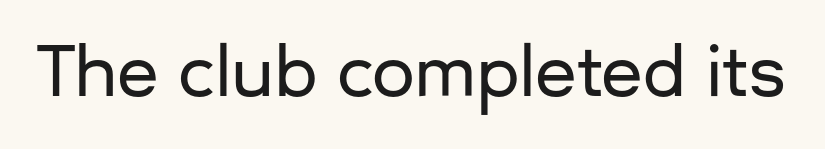
{"serif": "no", "italic": "no", "width": "normal", "stroke_contrast": "low", "x_height": "medium", "monospaced": "no", "underline": "no", "letter_spacing": "normal", "letter_spacing_em": 0.0, "glyph_px": 68}
